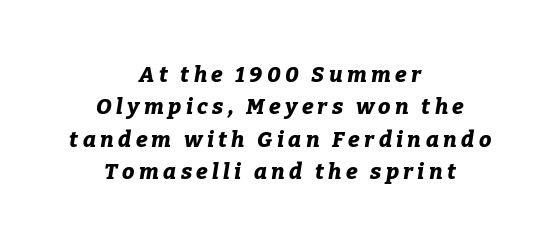
Q: Is the text bold? A: Yes.
Q: Is the text italic (slanted)? A: Yes, it leans right by about 9 degrees.
Q: Is the text underlined? A: No.
Q: How is the paragraph aligned? A: Centered.
Q: Is the spacing between letters normal or unusually wide? A: Unusually wide.
Q: Is the spacing between lines tight, normal or loose? A: Normal.
